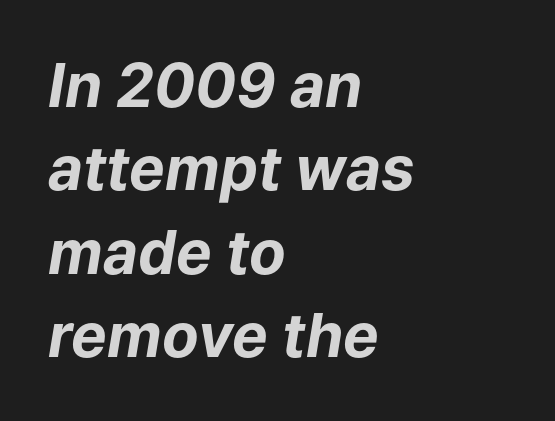
Q: Is the text bold? A: Yes.
Q: Is the text italic (slanted)? A: Yes, it leans right by about 9 degrees.
Q: Is the text underlined? A: No.
Q: How is the paragraph aligned? A: Left-aligned.
Q: Is the spacing between letters normal or unusually wide? A: Normal.
Q: Is the spacing between lines tight, normal or loose? A: Normal.
Q: Width (condensed, normal, or wide)? A: Normal.
Q: Stroke contrast? A: Low.
Q: x-height? A: Medium.
Q: Monospaced? A: No.
